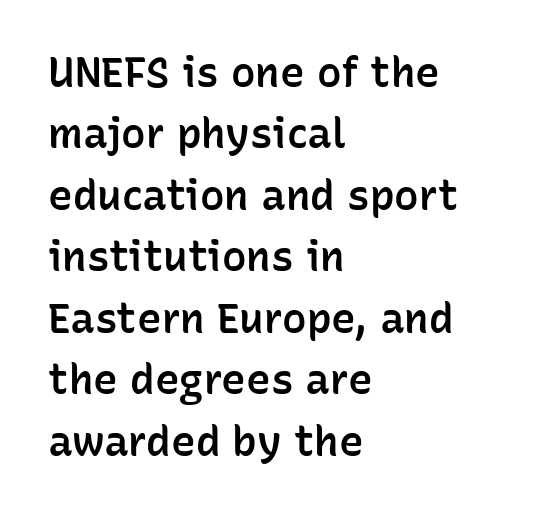
{"serif": "no", "italic": "no", "bold": "semi", "weight": "semibold", "width": "normal", "stroke_contrast": "low", "x_height": "medium", "monospaced": "no", "underline": "no", "align": "left", "line_spacing": "normal", "line_spacing_ratio": 1.5, "letter_spacing": "normal", "letter_spacing_em": 0.0, "glyph_px": 41}
